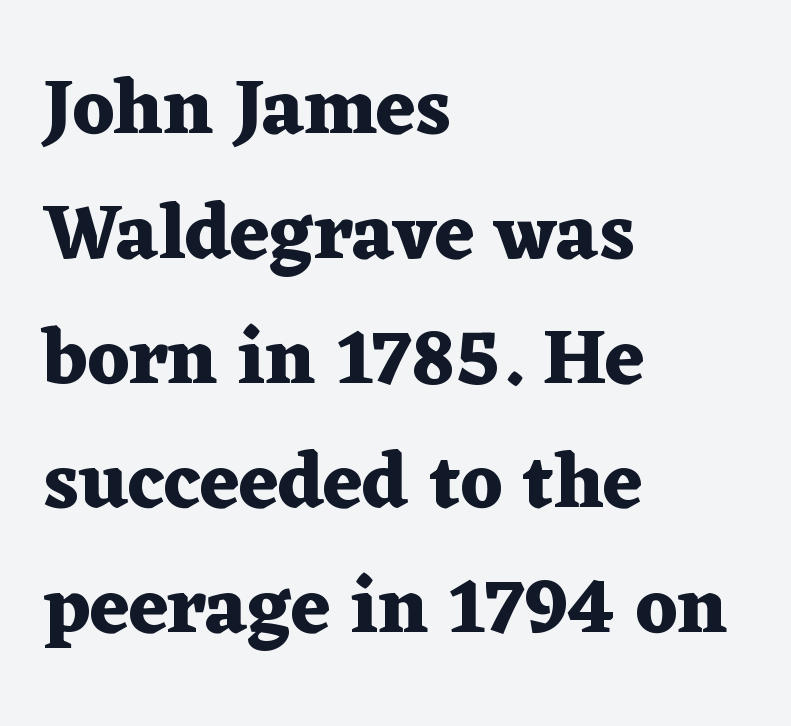
Q: Is the text bold? A: Yes.
Q: Is the text italic (slanted)? A: No, it is upright.
Q: Is the typeface a serif or a sans-serif typeface? A: Serif.
Q: Is the text underlined? A: No.
Q: How is the paragraph aligned? A: Left-aligned.
Q: Is the spacing between letters normal or unusually wide? A: Normal.
Q: Is the spacing between lines tight, normal or loose? A: Normal.
Q: Width (condensed, normal, or wide)? A: Wide.
Q: Stroke contrast? A: Medium.
Q: x-height? A: Medium.
Q: Monospaced? A: No.
